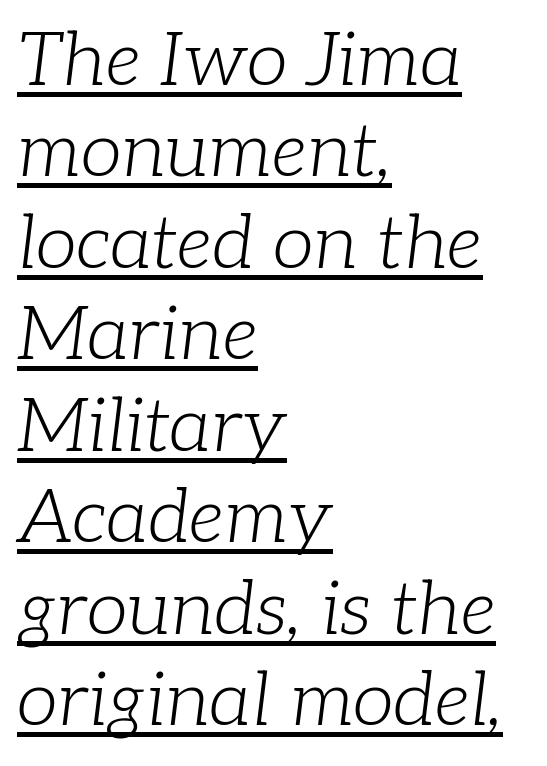
Quick note: underline on. The face used here has a pronounced slope to its letters. Nothing heavy about these letters — not bold at all. In terms of letterspacing, this is plain default setting. This sample uses a serif face.
